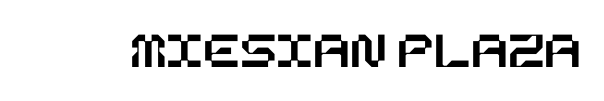
A roman cut, with each character standing at attention. The string is rendered with underlining switched off. Is the letter spacing exaggerated? No — it looks like the ordinary default.
